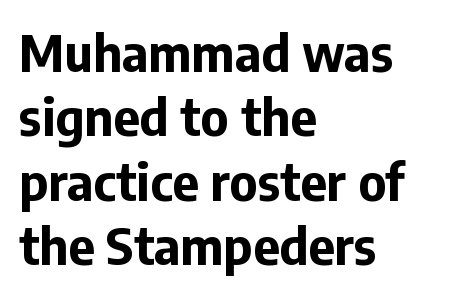
The passage shown is typeset with a sans-serif family. Is the letter spacing exaggerated? No — it looks like the ordinary default. The lines sit at an ordinary, default distance from one another. The face used here has the dense, thick strokes of a bold. Do the characters align in a grid? No, the font is proportional.
